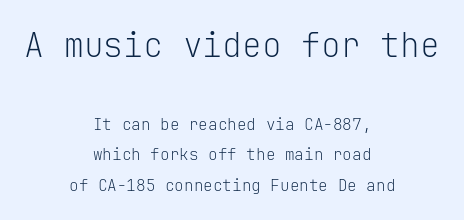
The image shows 33 px light sans-serif type, upright, monospaced; set centered, loose line spacing (1.92x), normal letter spacing, not underlined; the first (top) block is 2.06x larger; low stroke contrast and a medium x-height.
